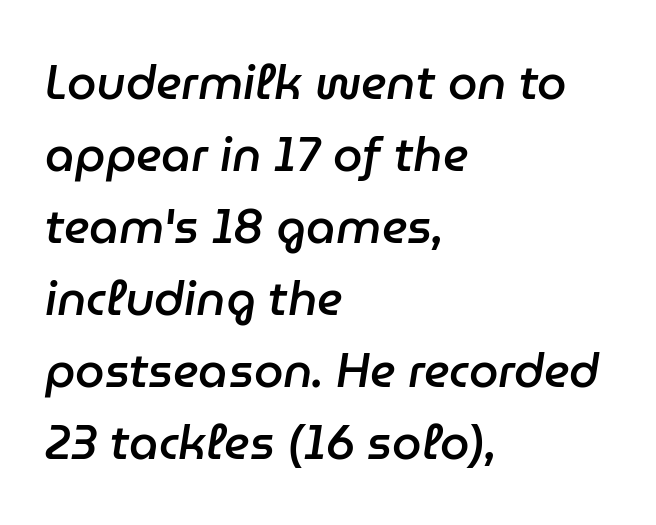
The image shows 47 px semibold type, italic (leaning right); set left-aligned, normal line spacing (1.53x), normal letter spacing, not underlined; low stroke contrast and a medium x-height.
